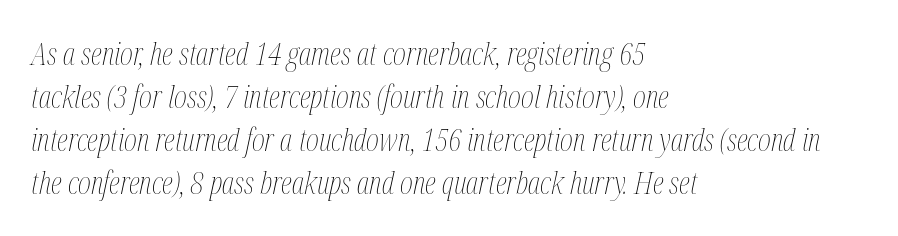
The image shows 31 px thin, condensed type, italic (leaning right); set left-aligned, normal line spacing (1.39x), normal letter spacing, not underlined; medium stroke contrast and a medium x-height.
